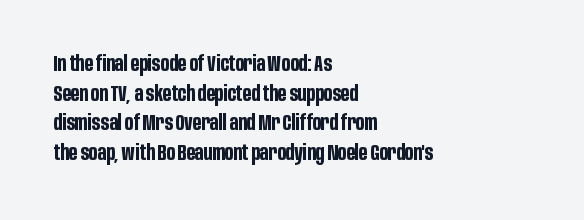
Q: Is the text bold? A: Yes.
Q: Is the text italic (slanted)? A: No, it is upright.
Q: Is the text underlined? A: No.
Q: How is the paragraph aligned? A: Left-aligned.
Q: Is the spacing between letters normal or unusually wide? A: Normal.
Q: Is the spacing between lines tight, normal or loose? A: Normal.
